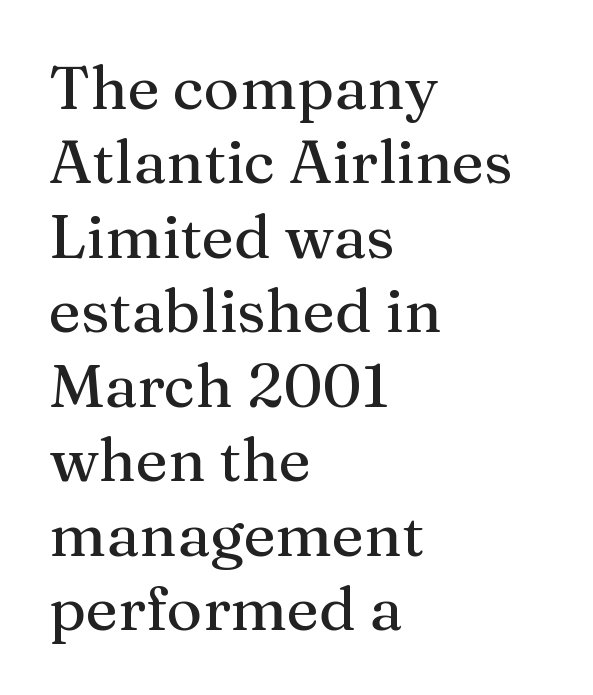
{"serif": "yes", "italic": "no", "width": "normal", "stroke_contrast": "medium", "x_height": "medium", "monospaced": "no", "underline": "no", "align": "left", "line_spacing_ratio": 1.22, "letter_spacing": "normal", "letter_spacing_em": 0.0, "glyph_px": 61}
